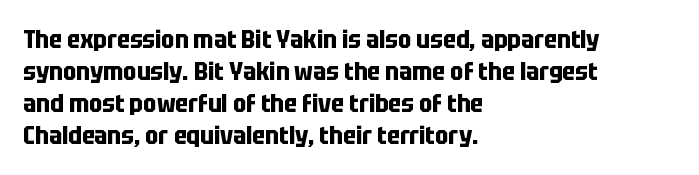
{"italic": "no", "bold": "yes", "underline": "no", "align": "left", "line_spacing": "normal", "line_spacing_ratio": 1.28, "letter_spacing": "normal", "letter_spacing_em": 0.0, "glyph_px": 25}
